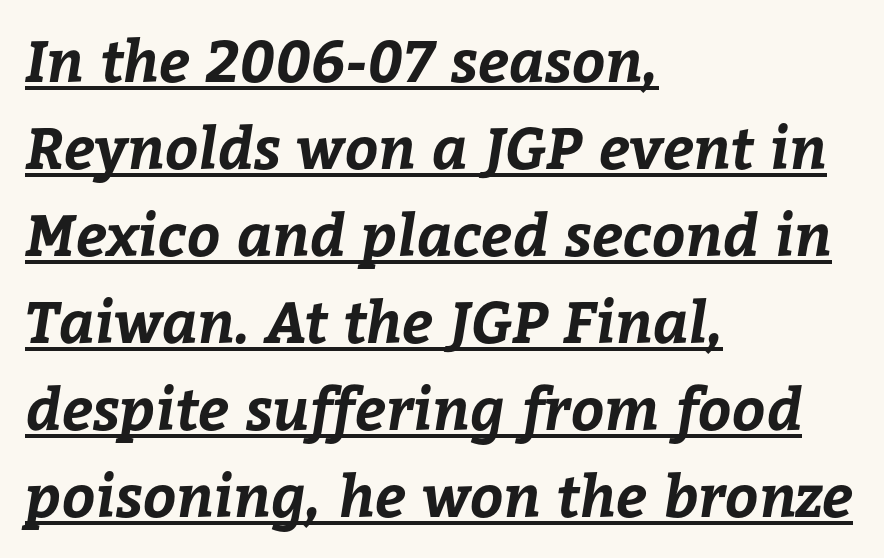
Stroke thickness is high; the sample reads as a true bold. Characters follow at the spacing the type designer built in. The rendering uses the underline text-decoration. This sample has the flowing, uneven cadence of proportional lettering. The passage is arranged the way most books set body copy — flush left. A normal amount of white space separates one row of letters from the next.
